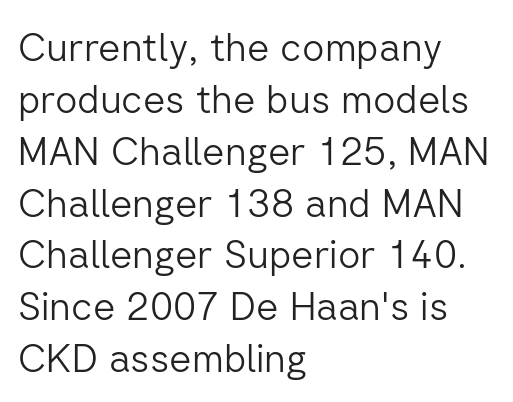
{"serif": "no", "italic": "no", "bold": "no", "weight": "light", "width": "normal", "stroke_contrast": "low", "x_height": "medium", "monospaced": "no", "underline": "no", "align": "left", "line_spacing": "normal", "line_spacing_ratio": 1.33, "letter_spacing": "normal", "letter_spacing_em": 0.0, "glyph_px": 39}
